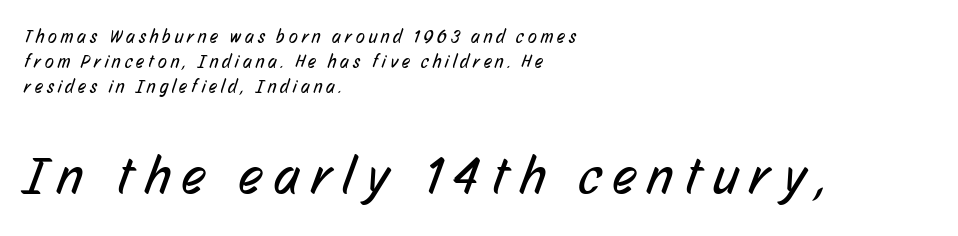
Q: Is the text bold? A: No.
Q: Is the typeface a serif or a sans-serif typeface? A: Sans-serif.
Q: Is the text underlined? A: No.
Q: How is the paragraph aligned? A: Left-aligned.
Q: Is the spacing between letters normal or unusually wide? A: Unusually wide.
Q: Is the spacing between lines tight, normal or loose? A: Normal.
Q: Which block of text is set in a larger size, the first (top) or the second (bottom)? A: The second (bottom) one.
Q: Width (condensed, normal, or wide)? A: Condensed.
Q: Stroke contrast? A: Low.
Q: x-height? A: Medium.
Q: Monospaced? A: No.
